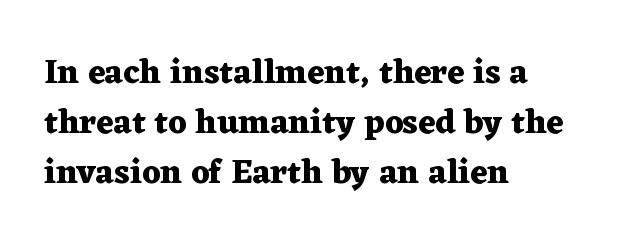
{"serif": "yes", "italic": "no", "bold": "yes", "weight": "heavy", "width": "wide", "stroke_contrast": "medium", "x_height": "medium", "monospaced": "no", "underline": "no", "align": "left", "line_spacing": "normal", "line_spacing_ratio": 1.47, "letter_spacing": "normal", "letter_spacing_em": 0.0, "glyph_px": 34}
